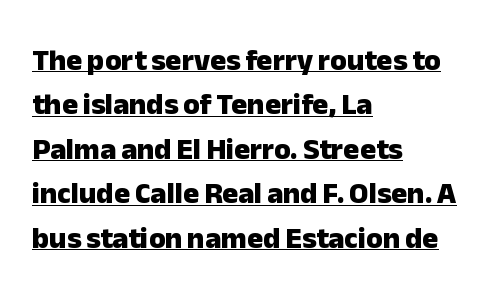
Q: Is the text bold? A: Yes.
Q: Is the text italic (slanted)? A: No, it is upright.
Q: Is the typeface a serif or a sans-serif typeface? A: Sans-serif.
Q: Is the text underlined? A: Yes.
Q: How is the paragraph aligned? A: Left-aligned.
Q: Is the spacing between letters normal or unusually wide? A: Normal.
Q: Is the spacing between lines tight, normal or loose? A: Normal.
Q: Width (condensed, normal, or wide)? A: Normal.
Q: Stroke contrast? A: Low.
Q: x-height? A: Medium.
Q: Monospaced? A: No.
